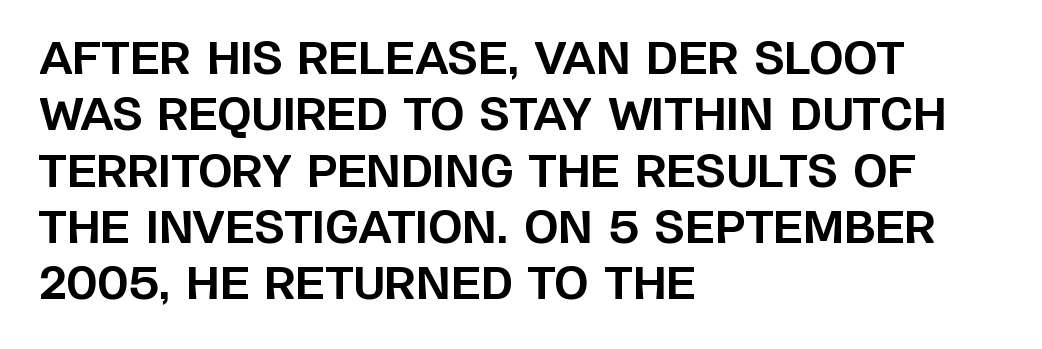
The image shows 44 px bold sans-serif type, upright; set left-aligned, normal line spacing (1.28x), normal letter spacing, not underlined; low stroke contrast and a large x-height.
